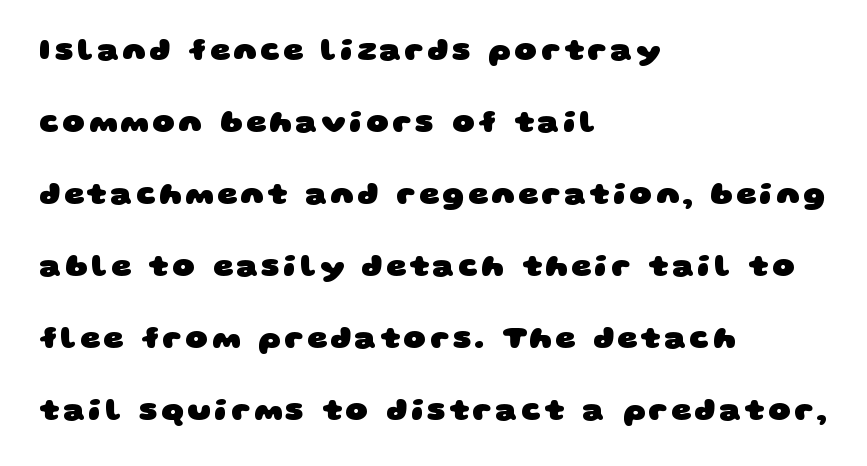
Q: Is the text bold? A: Yes.
Q: Is the typeface a serif or a sans-serif typeface? A: Sans-serif.
Q: Is the text underlined? A: No.
Q: How is the paragraph aligned? A: Left-aligned.
Q: Is the spacing between lines tight, normal or loose? A: Loose.
Q: Width (condensed, normal, or wide)? A: Wide.
Q: Stroke contrast? A: Low.
Q: x-height? A: Large.
Q: Monospaced? A: No.
